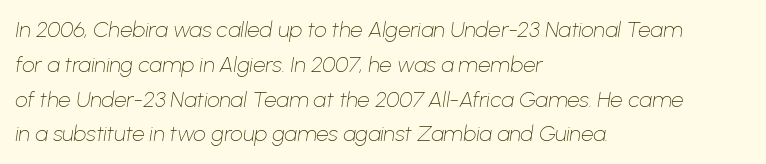
{"italic": "yes", "lean": "right", "slant_degrees": 8, "bold": "no", "underline": "no", "align": "left", "line_spacing": "normal", "line_spacing_ratio": 1.58, "letter_spacing": "normal", "letter_spacing_em": 0.0, "glyph_px": 22}
